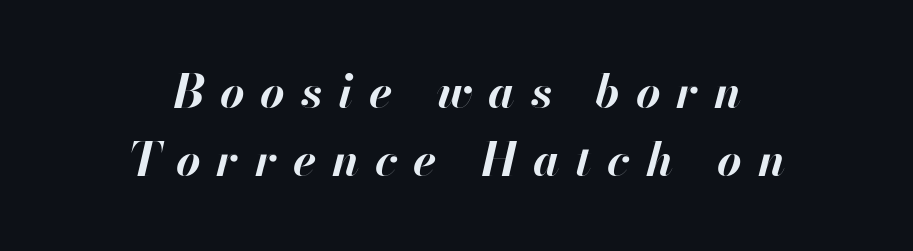
Leading: standard. Summary of weight: heavy, a full bold. The rendering uses natural spacing where letterforms have individual widths. Does the lettering tilt? It does — this is italic. In terms of letterspacing, this is a distinctly airy, spread setting. The strip under each line holds only bare page.
